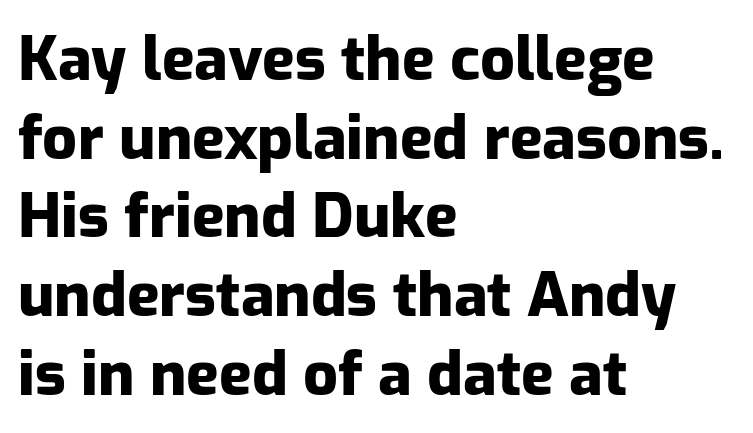
{"serif": "no", "italic": "no", "bold": "yes", "weight": "heavy", "width": "normal", "stroke_contrast": "low", "x_height": "medium", "monospaced": "no", "underline": "no", "align": "left", "line_spacing": "normal", "line_spacing_ratio": 1.29, "letter_spacing": "normal", "letter_spacing_em": 0.0, "glyph_px": 61}
